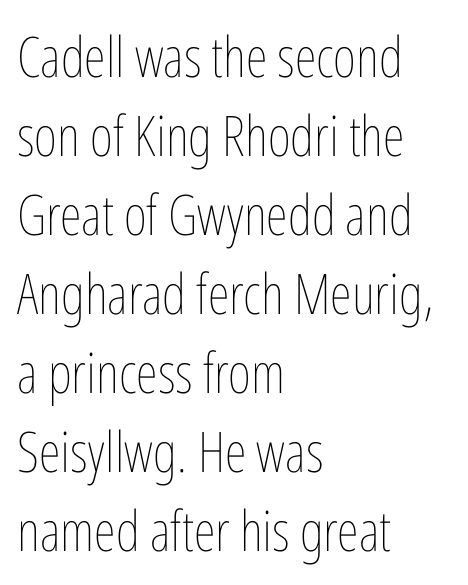
Weight class: somewhere from thin through regular. All the whitespace from short lines collects on the right. Vertical spacing — default. The axis of the letterforms is exactly vertical. Underline: absent. Note the varied advance widths — an 'i' is clearly narrower than an 'm'.
